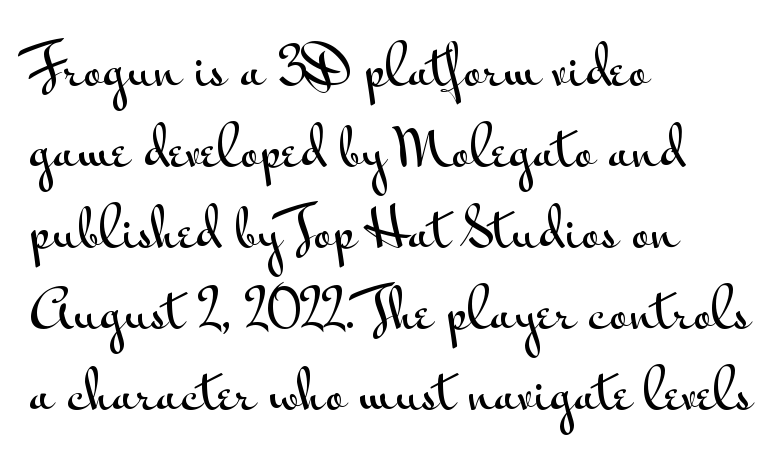
{"serif": "no", "width": "wide", "stroke_contrast": "medium", "x_height": "small", "monospaced": "no", "underline": "no", "align": "left", "line_spacing": "normal", "line_spacing_ratio": 1.53, "letter_spacing": "normal", "letter_spacing_em": 0.0, "glyph_px": 53}
